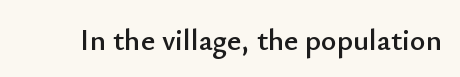
The image shows 30 px sans-serif type, upright; set normal letter spacing, not underlined; low stroke contrast and a small x-height.
